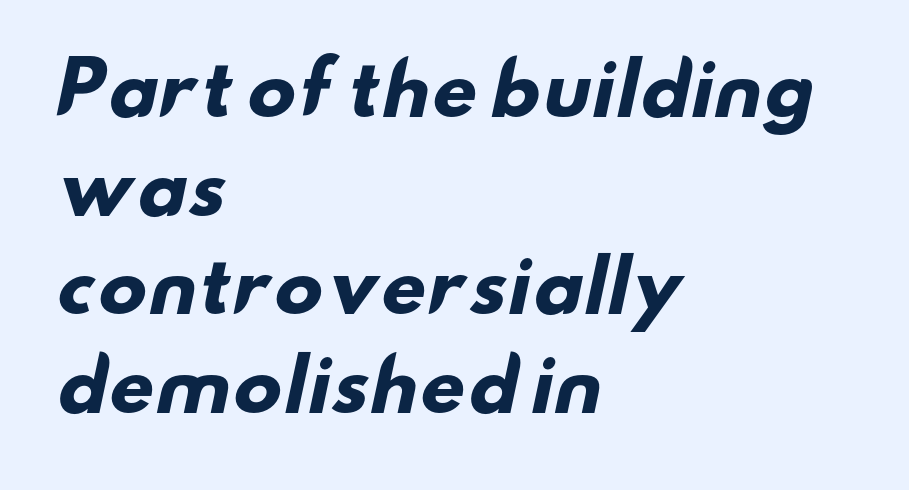
Q: Is the text bold? A: Yes.
Q: Is the typeface a serif or a sans-serif typeface? A: Sans-serif.
Q: Is the text underlined? A: No.
Q: How is the paragraph aligned? A: Left-aligned.
Q: Is the spacing between letters normal or unusually wide? A: Normal.
Q: Is the spacing between lines tight, normal or loose? A: Normal.
Q: Width (condensed, normal, or wide)? A: Wide.
Q: Stroke contrast? A: Low.
Q: x-height? A: Small.
Q: Monospaced? A: No.
